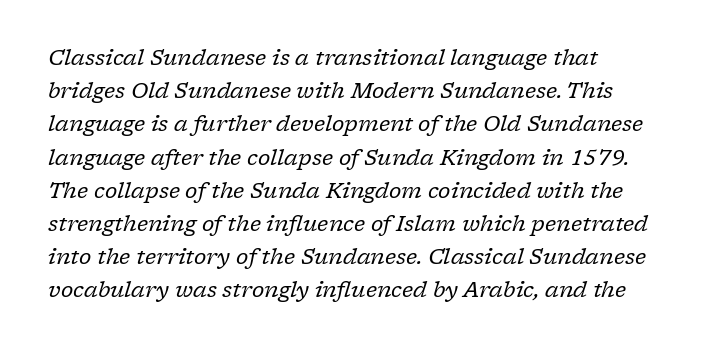
{"italic": "yes", "lean": "right", "slant_degrees": 17, "bold": "no", "underline": "no", "align": "left", "line_spacing": "normal", "line_spacing_ratio": 1.58, "letter_spacing": "normal", "letter_spacing_em": 0.0, "glyph_px": 21}
